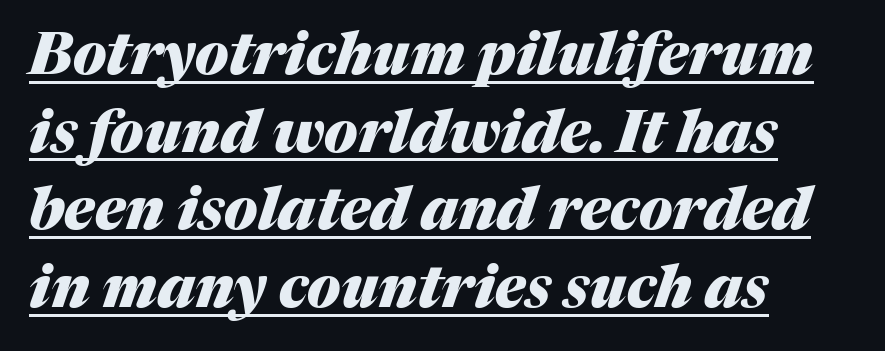
The image shows 58 px heavy type, italic (leaning right); set left-aligned, normal line spacing (1.34x), normal letter spacing, underlined; medium stroke contrast and a medium x-height.
